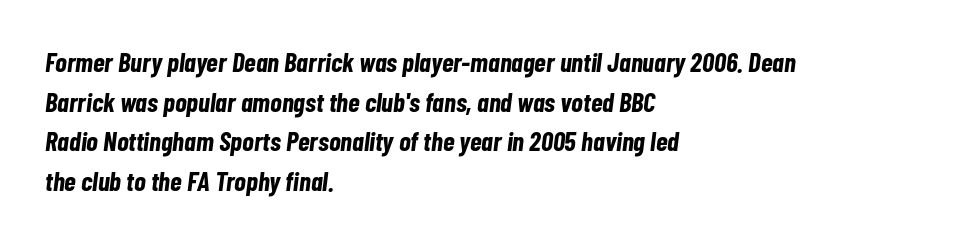
The image shows 27 px bold type, italic (leaning right); set left-aligned, normal line spacing (1.47x), normal letter spacing, not underlined.
